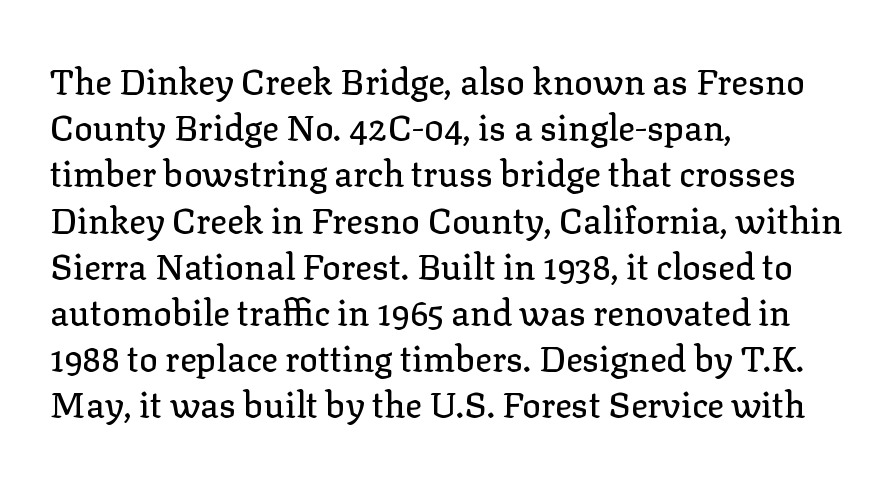
Spacing verdict: proportional, widths tailored to each character. Look at the bottom of the vertical strokes: they flare into serifs here. The rows are spaced the way most documents space them. No word sits above an underline. The letters stand upright; this is a roman face. No extra tracking has been applied to these lines.
